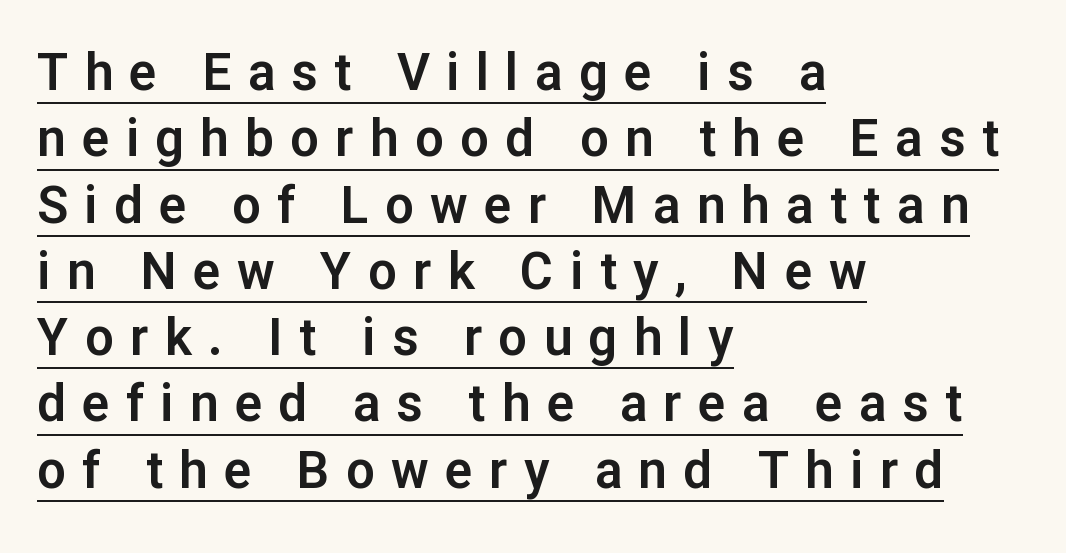
The image shows 51 px sans-serif type, upright; set left-aligned, normal line spacing (1.3x), unusually wide letter spacing (+0.32 em), underlined; low stroke contrast and a medium x-height.
